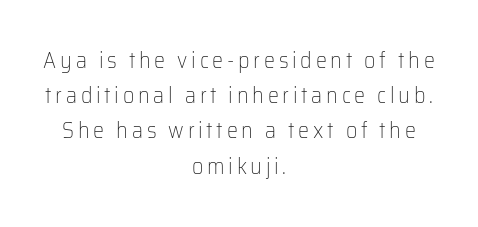
The image shows 22 px text type, upright; set centered, normal line spacing (1.6x), not underlined.
